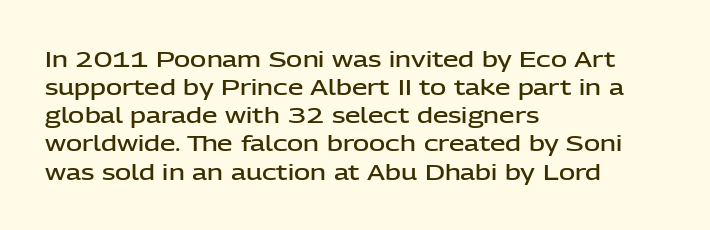
The image shows 22 px text type, upright; set left-aligned, normal line spacing (1.28x), normal letter spacing, not underlined.
